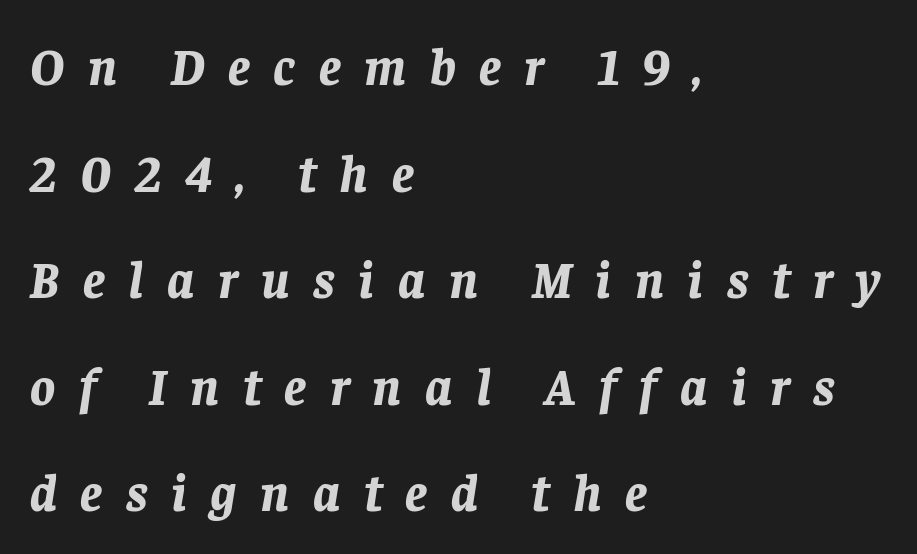
The image shows 52 px bold type, italic (leaning right); set left-aligned, loose line spacing (2.05x), unusually wide letter spacing (+0.45 em), not underlined; low stroke contrast and a large x-height.
